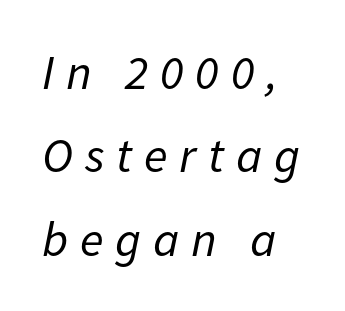
Q: Is the text bold? A: No.
Q: Is the text italic (slanted)? A: Yes, it leans right by about 11 degrees.
Q: Is the text underlined? A: No.
Q: How is the paragraph aligned? A: Left-aligned.
Q: Is the spacing between letters normal or unusually wide? A: Unusually wide.
Q: Is the spacing between lines tight, normal or loose? A: Normal.
Q: Width (condensed, normal, or wide)? A: Normal.
Q: Stroke contrast? A: Low.
Q: x-height? A: Medium.
Q: Monospaced? A: No.
